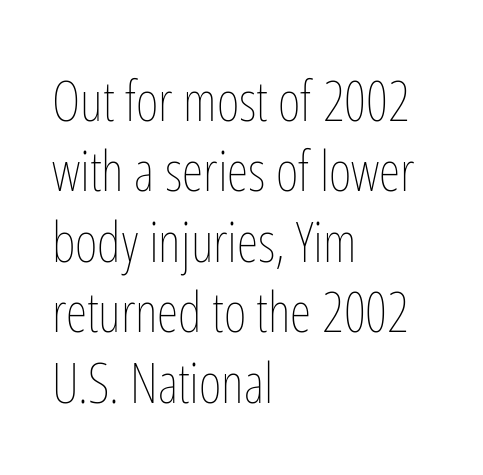
The image shows 55 px thin, condensed type, upright; set left-aligned, normal line spacing (1.28x), normal letter spacing, not underlined; low stroke contrast and a medium x-height.
